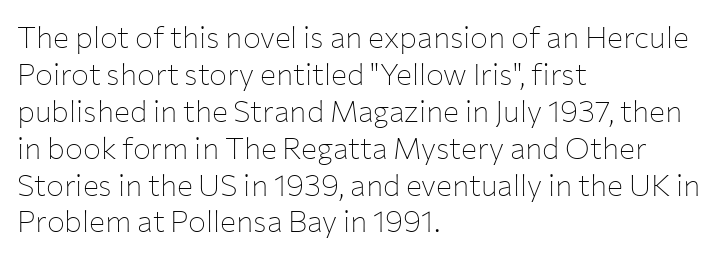
The image shows 30 px thin sans-serif type, upright; set left-aligned, line spacing 1.23x, normal letter spacing, not underlined; low stroke contrast and a medium x-height.
